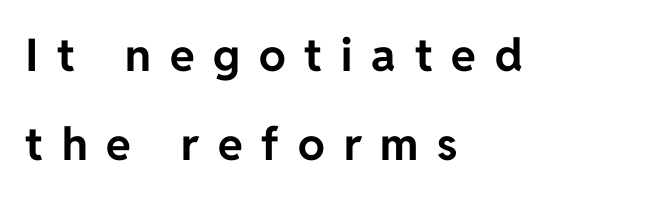
The letters are spread apart with noticeably loose tracking. Regarding serifs, this sample does without them. Only glyphs here, with clear space below each row. Proportional: the letters do not fall into vertical columns.
